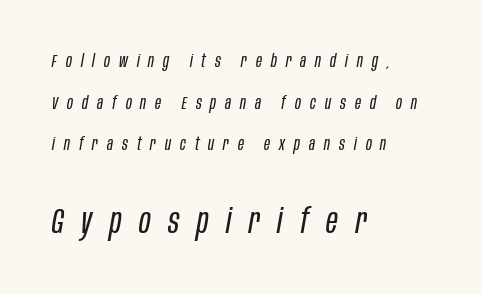
{"italic": "yes", "lean": "right", "slant_degrees": 10, "bold": "no", "weight": "regular", "width": "condensed", "stroke_contrast": "low", "x_height": "large", "monospaced": "no", "underline": "no", "align": "left", "line_spacing": "loose", "line_spacing_ratio": 2.31, "letter_spacing": "wide", "letter_spacing_em": 0.5, "larger_block": "second", "size_ratio": 1.94, "glyph_px": 35}
